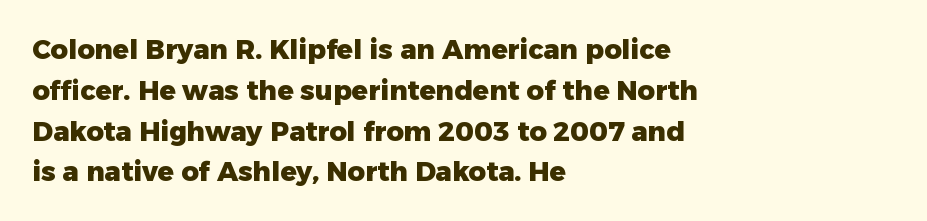
Q: Is the text bold? A: Yes.
Q: Is the text italic (slanted)? A: No, it is upright.
Q: Is the text underlined? A: No.
Q: How is the paragraph aligned? A: Left-aligned.
Q: Is the spacing between letters normal or unusually wide? A: Normal.
Q: Is the spacing between lines tight, normal or loose? A: Normal.
